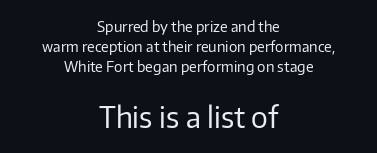
The image shows 28 px regular-weight sans-serif type, upright; set centered, normal line spacing (1.43x), normal letter spacing, not underlined; the second (bottom) block is 2.0x larger; low stroke contrast and a medium x-height.
